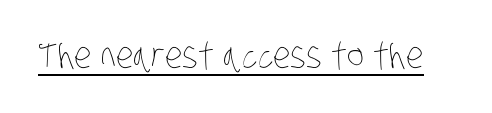
{"bold": "no", "weight": "thin", "width": "condensed", "stroke_contrast": "low", "x_height": "large", "monospaced": "no", "underline": "yes", "letter_spacing": "normal", "letter_spacing_em": 0.0, "glyph_px": 36}
